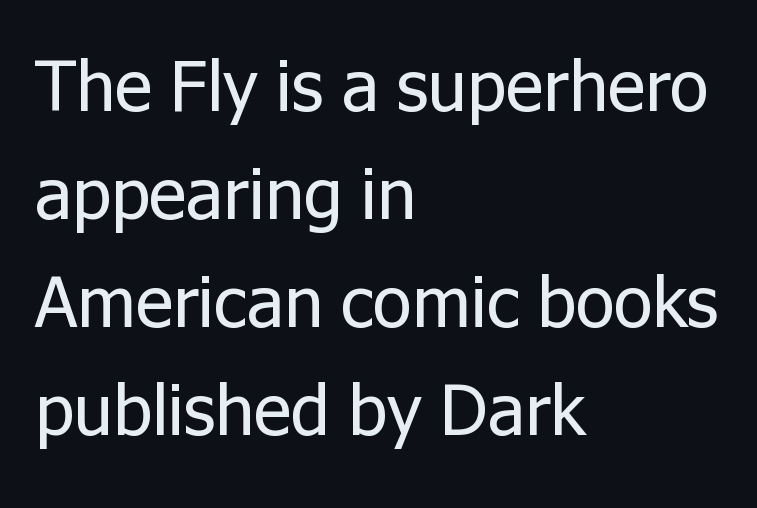
The image shows 72 px regular-weight sans-serif type, upright; set left-aligned, normal line spacing (1.5x), normal letter spacing, not underlined; low stroke contrast and a medium x-height.
